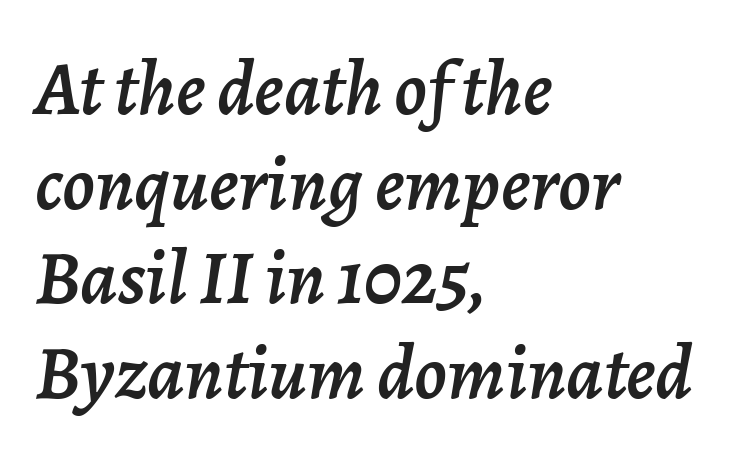
{"italic": "yes", "lean": "right", "slant_degrees": 7, "width": "normal", "stroke_contrast": "low", "x_height": "medium", "monospaced": "no", "underline": "no", "align": "left", "line_spacing_ratio": 1.23, "letter_spacing": "normal", "letter_spacing_em": 0.0, "glyph_px": 77}
